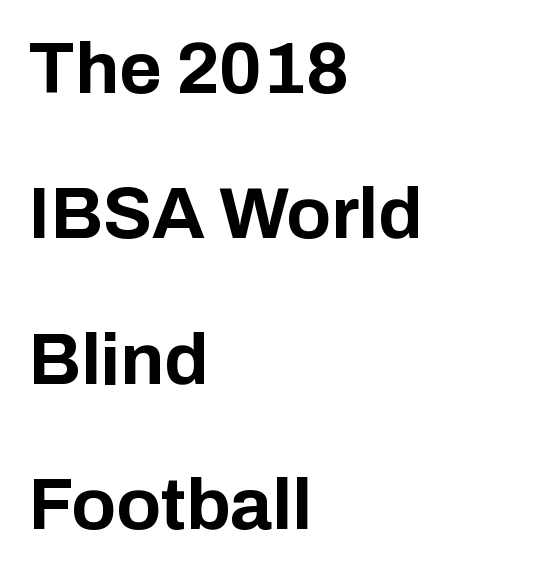
Q: Is the text bold? A: Yes.
Q: Is the text italic (slanted)? A: No, it is upright.
Q: Is the typeface a serif or a sans-serif typeface? A: Sans-serif.
Q: Is the text underlined? A: No.
Q: How is the paragraph aligned? A: Left-aligned.
Q: Is the spacing between letters normal or unusually wide? A: Normal.
Q: Is the spacing between lines tight, normal or loose? A: Loose.
Q: Width (condensed, normal, or wide)? A: Normal.
Q: Stroke contrast? A: Low.
Q: x-height? A: Medium.
Q: Monospaced? A: No.
